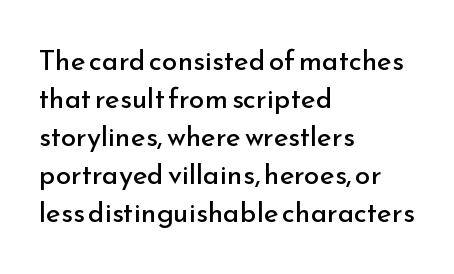
Q: Is the text bold? A: No.
Q: Is the text italic (slanted)? A: No, it is upright.
Q: Is the typeface a serif or a sans-serif typeface? A: Sans-serif.
Q: Is the text underlined? A: No.
Q: How is the paragraph aligned? A: Left-aligned.
Q: Is the spacing between letters normal or unusually wide? A: Normal.
Q: Is the spacing between lines tight, normal or loose? A: Normal.
Q: Width (condensed, normal, or wide)? A: Normal.
Q: Stroke contrast? A: Low.
Q: x-height? A: Small.
Q: Monospaced? A: No.
